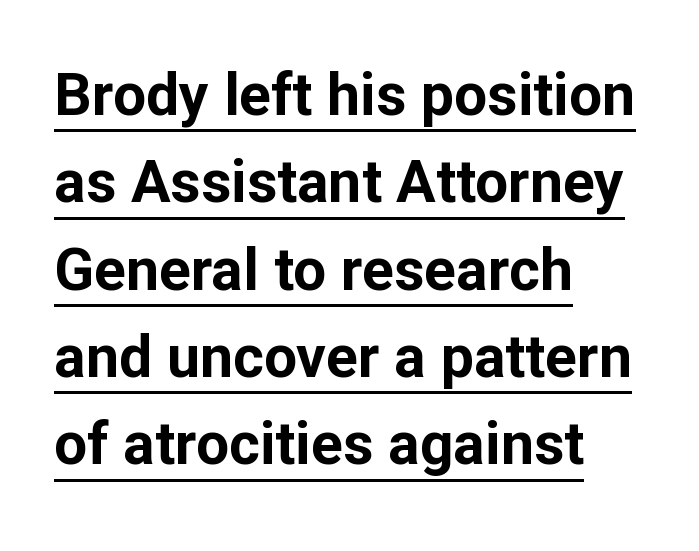
{"serif": "no", "italic": "no", "bold": "yes", "weight": "bold", "width": "normal", "stroke_contrast": "low", "x_height": "medium", "monospaced": "no", "underline": "yes", "align": "left", "line_spacing": "normal", "line_spacing_ratio": 1.48, "letter_spacing": "normal", "letter_spacing_em": 0.0, "glyph_px": 59}
